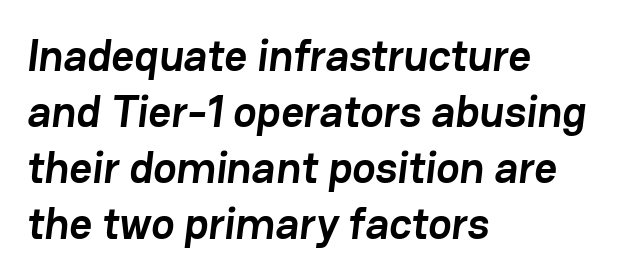
{"serif": "no", "bold": "yes", "weight": "semibold", "width": "normal", "stroke_contrast": "low", "x_height": "medium", "monospaced": "no", "underline": "no", "align": "left", "line_spacing": "normal", "line_spacing_ratio": 1.27, "letter_spacing": "normal", "letter_spacing_em": 0.0, "glyph_px": 44}
